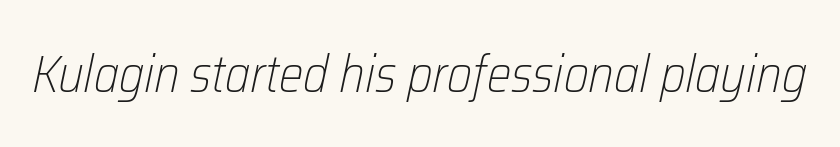
Honestly, there is no underline to notice here at all. You could not count columns in this text — the font is proportionally spaced. The passage shown leans; its letterforms are oblique. Tracking value appears to be zero — textbook default spacing. The characters are drawn with everyday or finer stroke widths.
